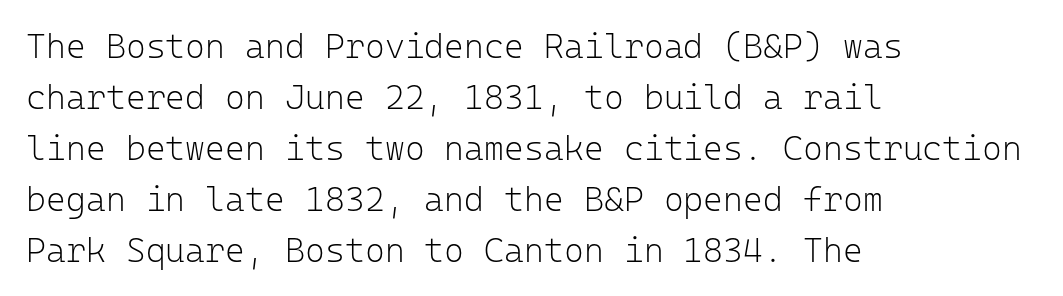
What kind of face is this? One without serifs — a sans. Caption: multi-line text, flush left, ragged right. This sample has the even, mechanical cadence of fixed-width lettering. Style check: upright. The leading is moderate, giving the passage an even texture. This rendering features lettering with no underline.
